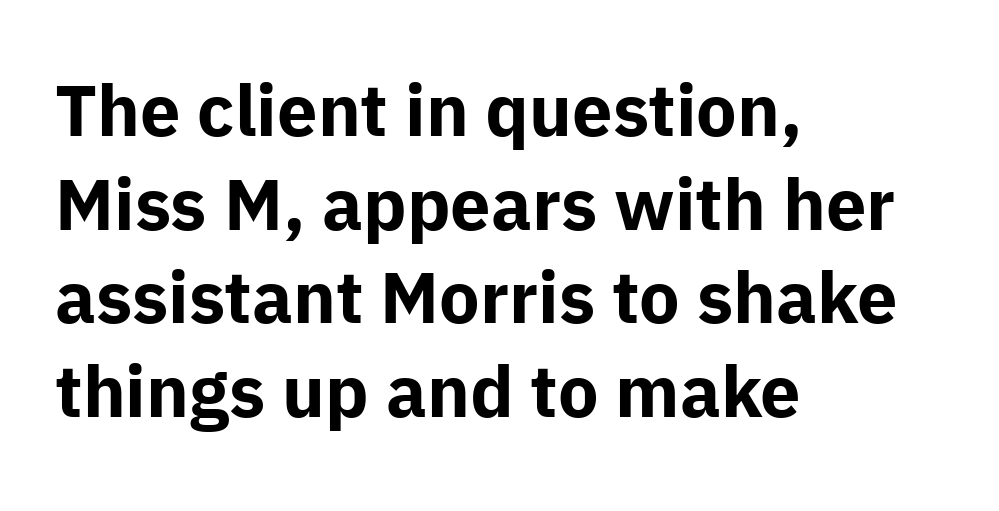
{"serif": "no", "italic": "no", "bold": "yes", "weight": "bold", "width": "normal", "stroke_contrast": "low", "x_height": "medium", "monospaced": "no", "underline": "no", "align": "left", "line_spacing": "normal", "line_spacing_ratio": 1.3, "letter_spacing": "normal", "letter_spacing_em": 0.0, "glyph_px": 72}
